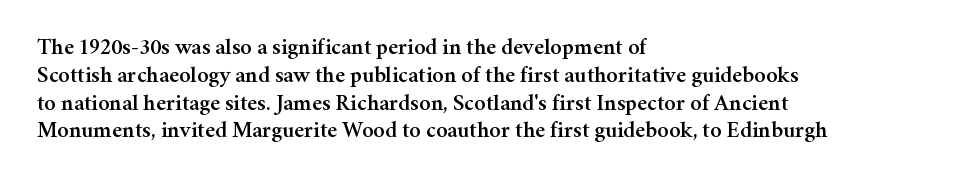
{"italic": "no", "underline": "no", "align": "left", "line_spacing_ratio": 1.21, "letter_spacing": "normal", "letter_spacing_em": 0.0, "glyph_px": 23}
